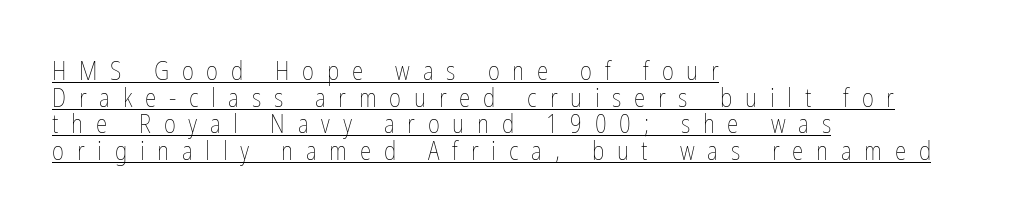
The image shows 26 px text type, upright; set left-aligned, tight line spacing (1.02x), unusually wide letter spacing (+0.49 em), underlined.
